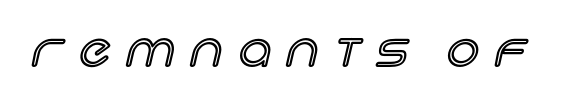
Tracking here is generous; glyphs stand well apart from one another. Beneath every word, the page is bare. The face used here is proportionally spaced, like ordinary book or web type.
